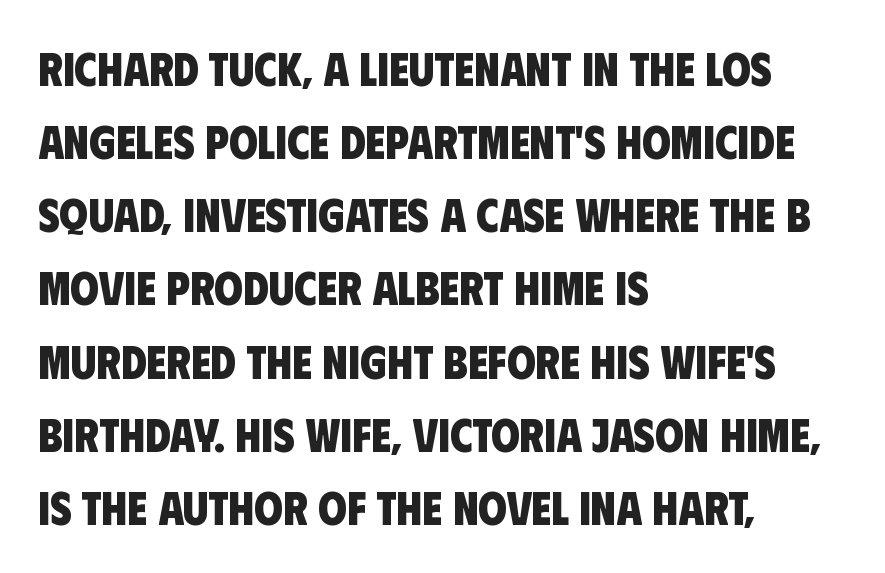
The image shows 46 px heavy, condensed sans-serif type; set left-aligned, normal line spacing (1.59x), normal letter spacing, not underlined; low stroke contrast and a large x-height.
